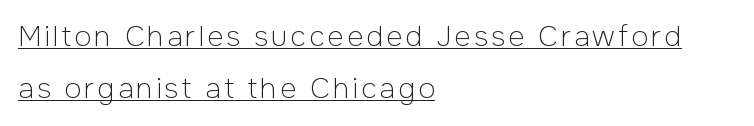
{"serif": "no", "italic": "no", "bold": "no", "weight": "light", "width": "normal", "stroke_contrast": "low", "x_height": "medium", "monospaced": "no", "underline": "yes", "align": "left", "line_spacing_ratio": 1.87, "glyph_px": 28}
